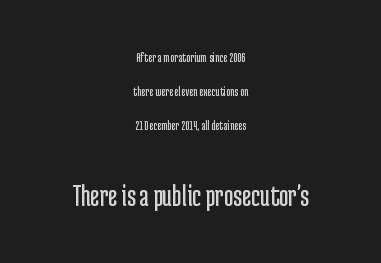
{"serif": "no", "italic": "no", "bold": "no", "weight": "regular", "width": "condensed", "stroke_contrast": "low", "x_height": "medium", "monospaced": "no", "underline": "no", "align": "center", "line_spacing": "loose", "line_spacing_ratio": 2.44, "letter_spacing": "normal", "letter_spacing_em": 0.0, "larger_block": "second", "size_ratio": 2.29, "glyph_px": 32}
